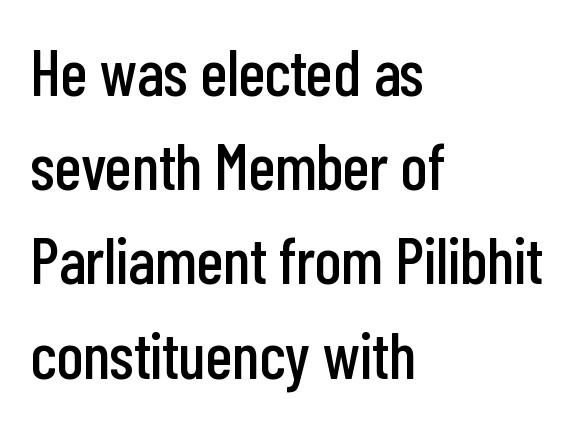
{"serif": "no", "italic": "no", "width": "condensed", "stroke_contrast": "low", "x_height": "medium", "monospaced": "no", "underline": "no", "align": "left", "line_spacing": "normal", "line_spacing_ratio": 1.45, "letter_spacing": "normal", "letter_spacing_em": 0.0, "glyph_px": 65}
